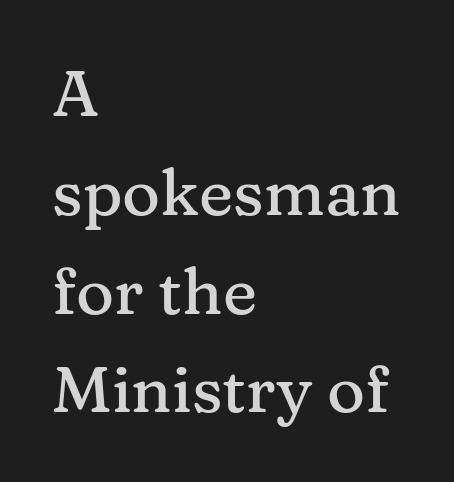
Q: Is the text italic (slanted)? A: No, it is upright.
Q: Is the typeface a serif or a sans-serif typeface? A: Serif.
Q: Is the text underlined? A: No.
Q: How is the paragraph aligned? A: Left-aligned.
Q: Is the spacing between letters normal or unusually wide? A: Normal.
Q: Is the spacing between lines tight, normal or loose? A: Normal.
Q: Width (condensed, normal, or wide)? A: Normal.
Q: Stroke contrast? A: Medium.
Q: x-height? A: Medium.
Q: Monospaced? A: No.
